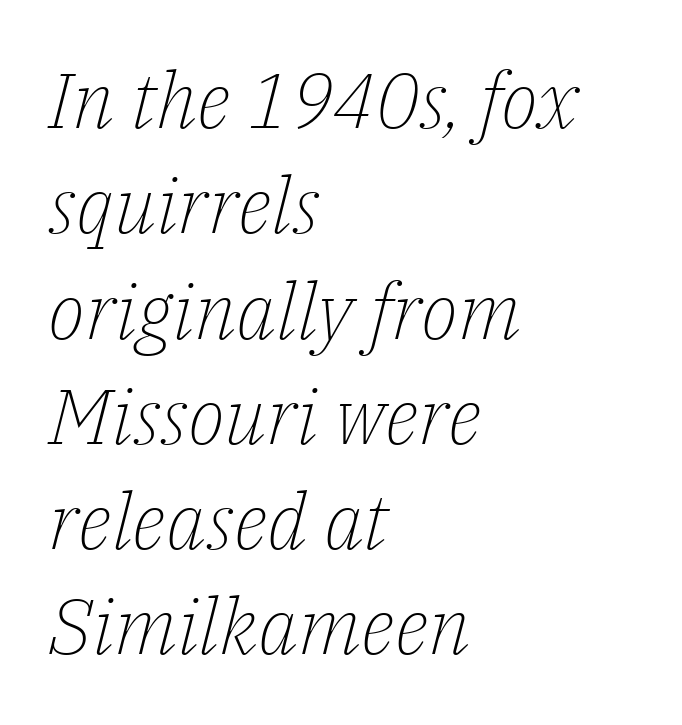
The image shows 78 px light serif type, italic (leaning right); set left-aligned, normal line spacing (1.35x), normal letter spacing, not underlined; low stroke contrast and a medium x-height.
